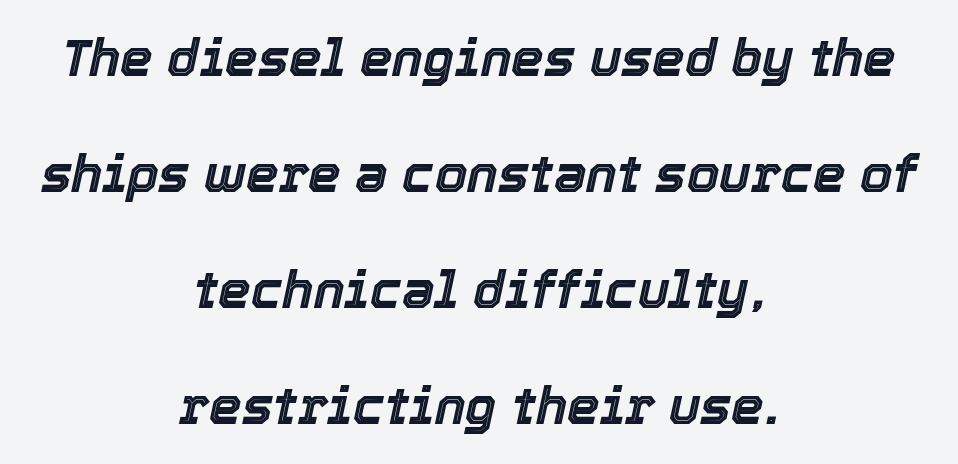
The image shows 52 px text type, italic (leaning right); set centered, loose line spacing (2.23x), normal letter spacing, not underlined; a medium x-height.
